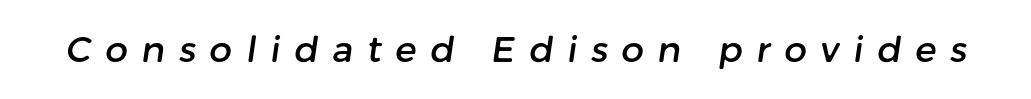
Q: Is the typeface a serif or a sans-serif typeface? A: Sans-serif.
Q: Is the text underlined? A: No.
Q: Is the spacing between letters normal or unusually wide? A: Unusually wide.
Q: Width (condensed, normal, or wide)? A: Normal.
Q: Stroke contrast? A: Low.
Q: x-height? A: Medium.
Q: Monospaced? A: No.
